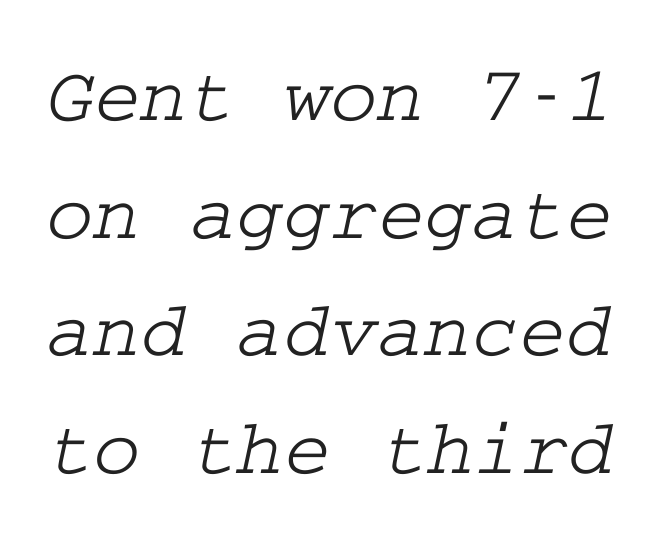
Q: Is the typeface a serif or a sans-serif typeface? A: Serif.
Q: Is the text underlined? A: No.
Q: Is the spacing between letters normal or unusually wide? A: Normal.
Q: Is the spacing between lines tight, normal or loose? A: Normal.
Q: Width (condensed, normal, or wide)? A: Wide.
Q: Stroke contrast? A: Low.
Q: x-height? A: Medium.
